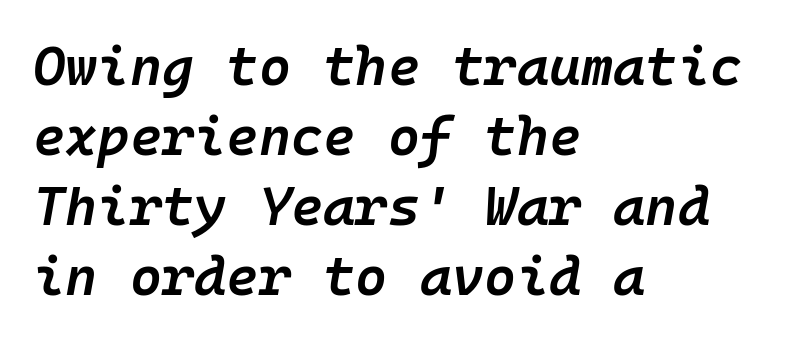
{"italic": "yes", "lean": "right", "slant_degrees": 10, "bold": "semi", "weight": "semibold", "width": "normal", "stroke_contrast": "low", "x_height": "medium", "monospaced": "yes", "underline": "no", "align": "left", "line_spacing": "normal", "line_spacing_ratio": 1.27, "letter_spacing": "normal", "letter_spacing_em": 0.0, "glyph_px": 55}
